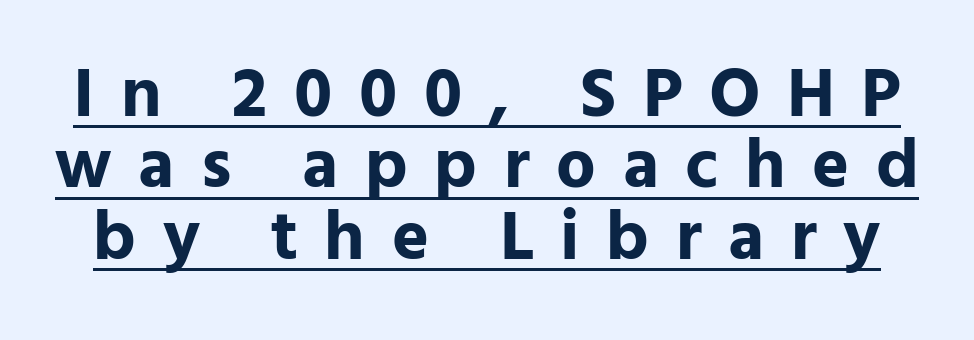
Q: Is the text bold? A: Yes.
Q: Is the text italic (slanted)? A: No, it is upright.
Q: Is the typeface a serif or a sans-serif typeface? A: Sans-serif.
Q: Is the text underlined? A: Yes.
Q: Is the spacing between letters normal or unusually wide? A: Unusually wide.
Q: Is the spacing between lines tight, normal or loose? A: Tight.
Q: Width (condensed, normal, or wide)? A: Normal.
Q: Stroke contrast? A: Low.
Q: x-height? A: Medium.
Q: Monospaced? A: No.
